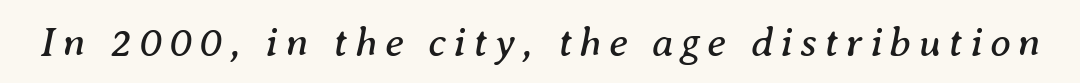
Q: Is the text bold? A: No.
Q: Is the text italic (slanted)? A: Yes, it leans right by about 8 degrees.
Q: Is the typeface a serif or a sans-serif typeface? A: Serif.
Q: Is the text underlined? A: No.
Q: Width (condensed, normal, or wide)? A: Normal.
Q: Stroke contrast? A: Medium.
Q: x-height? A: Medium.
Q: Monospaced? A: No.
